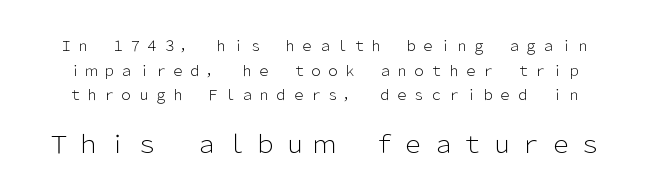
{"italic": "no", "bold": "no", "underline": "no", "line_spacing_ratio": 1.76, "letter_spacing": "wide", "letter_spacing_em": 0.23, "larger_block": "second", "size_ratio": 1.71, "glyph_px": 24}
